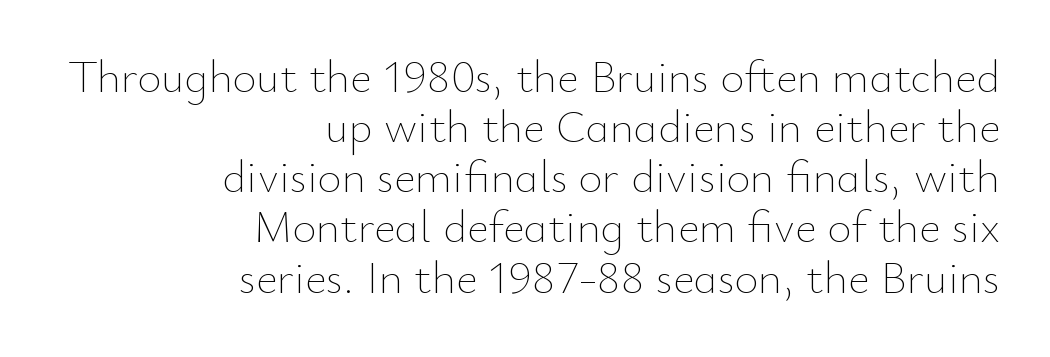
The paragraph shown leans on its right margin. On a weight scale, this lands at 450 or below. This sample uses plain, unmodified letter spacing. This sample has the flowing, uneven cadence of proportional lettering. Decoration check: the copy has no underline. What's the leading like? Squeezed, with rows nearly overlapping.
